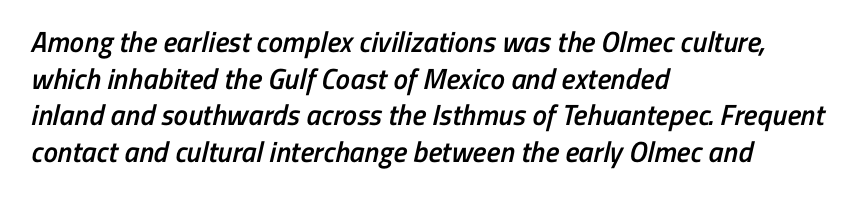
The image shows 29 px semibold, condensed sans-serif type; set left-aligned, normal line spacing (1.26x), normal letter spacing, not underlined; low stroke contrast and a medium x-height.
